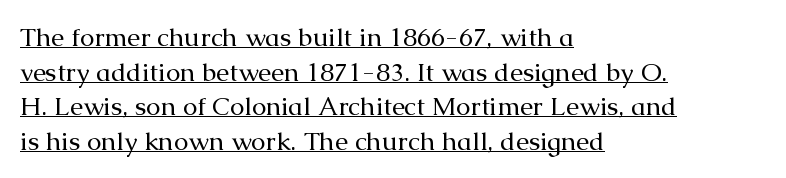
Characters follow at the spacing the type designer built in. Stroke mass is kept to a normal reading level or below. The rendering uses the underline text-decoration. Notice how descenders clear the ascenders below comfortably — that's standard leading.
